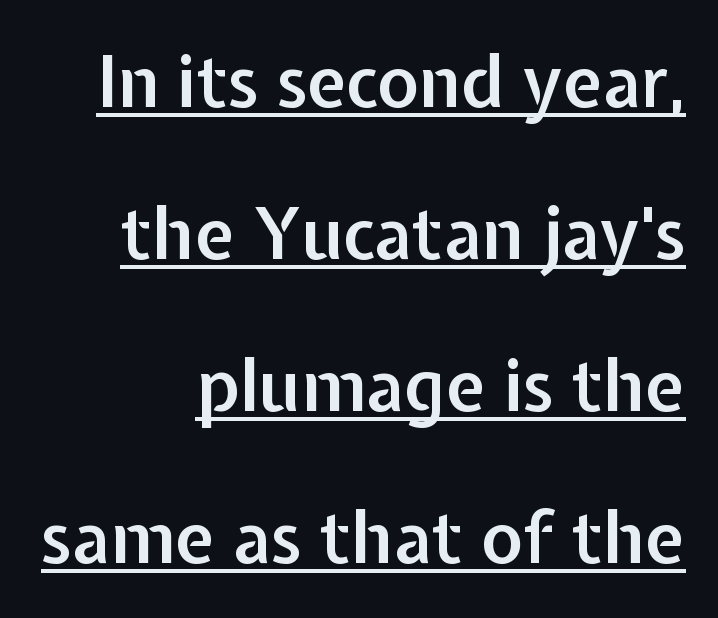
{"serif": "no", "italic": "no", "bold": "semi", "weight": "semibold", "width": "normal", "stroke_contrast": "low", "x_height": "medium", "monospaced": "no", "underline": "yes", "align": "right", "line_spacing": "loose", "line_spacing_ratio": 2.14, "letter_spacing": "normal", "letter_spacing_em": 0.0, "glyph_px": 71}
